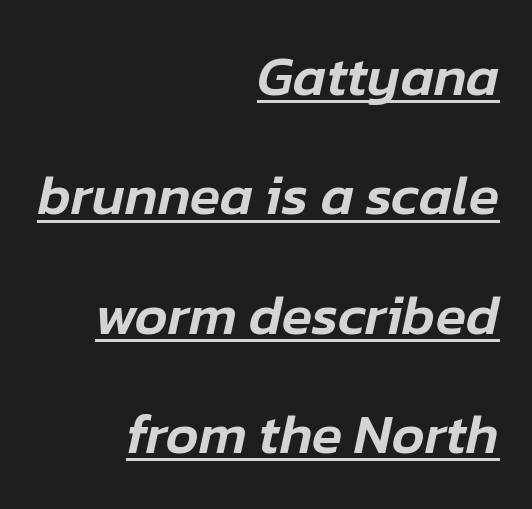
Q: Is the text italic (slanted)? A: Yes, it leans right by about 12 degrees.
Q: Is the text underlined? A: Yes.
Q: How is the paragraph aligned? A: Right-aligned.
Q: Is the spacing between letters normal or unusually wide? A: Normal.
Q: Is the spacing between lines tight, normal or loose? A: Loose.
Q: Width (condensed, normal, or wide)? A: Normal.
Q: Stroke contrast? A: Low.
Q: x-height? A: Medium.
Q: Monospaced? A: No.
